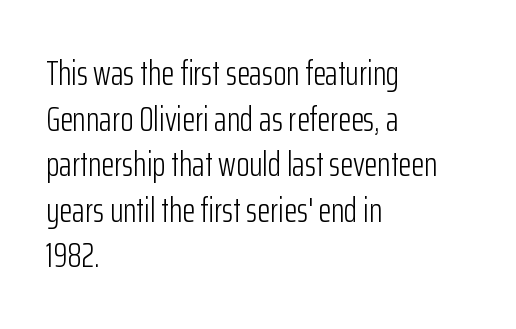
Between one letter and the next there's only the usual sliver of space. Students, observe: this is what conventionally led text looks like. You could not count columns in this text — the font is proportionally spaced. The paragraph has a hard left edge and a soft right edge. The space directly below the letters is spotless.
